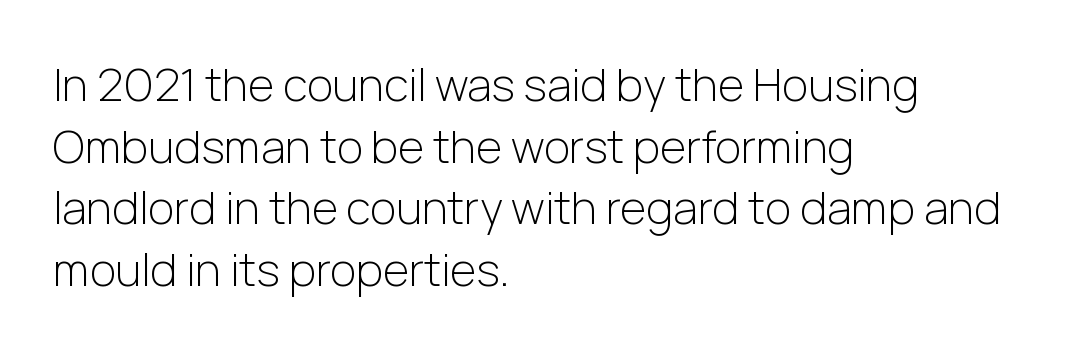
This sample uses plain, unmodified letter spacing. Check under the words: just untouched page. Notice how the stems are strictly vertical — no italics here. Where is the straight margin? On the left. Regular leading. Proportional: the letters do not fall into vertical columns.
